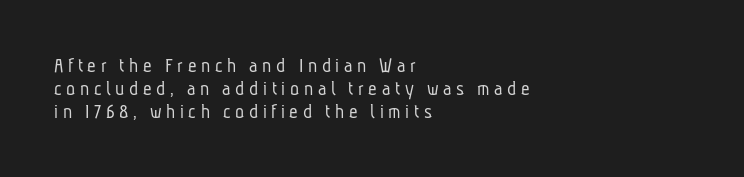
The image shows 21 px text type; set left-aligned, tight line spacing (1.09x), unusually wide letter spacing (+0.22 em), not underlined.
